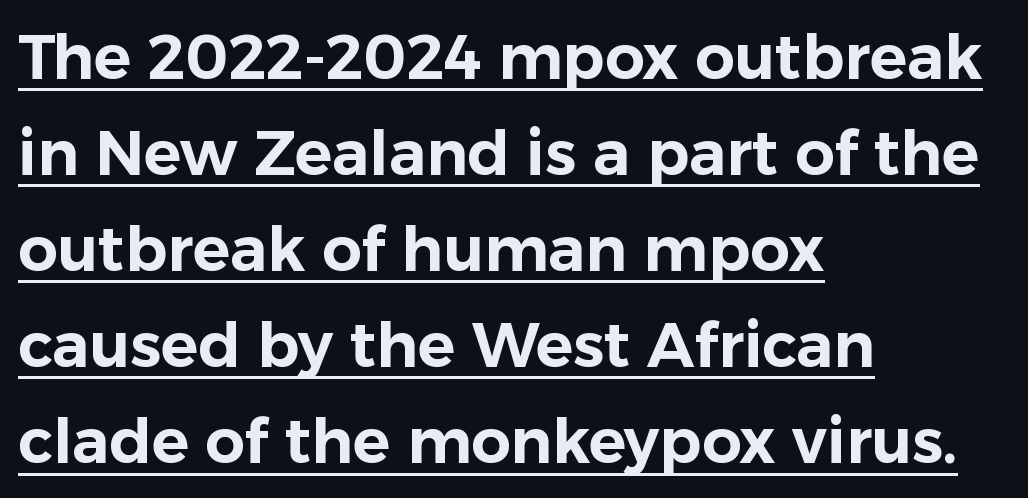
{"serif": "no", "italic": "no", "width": "normal", "stroke_contrast": "low", "x_height": "medium", "monospaced": "no", "underline": "yes", "align": "left", "line_spacing": "normal", "line_spacing_ratio": 1.55, "letter_spacing": "normal", "letter_spacing_em": 0.0, "glyph_px": 62}
